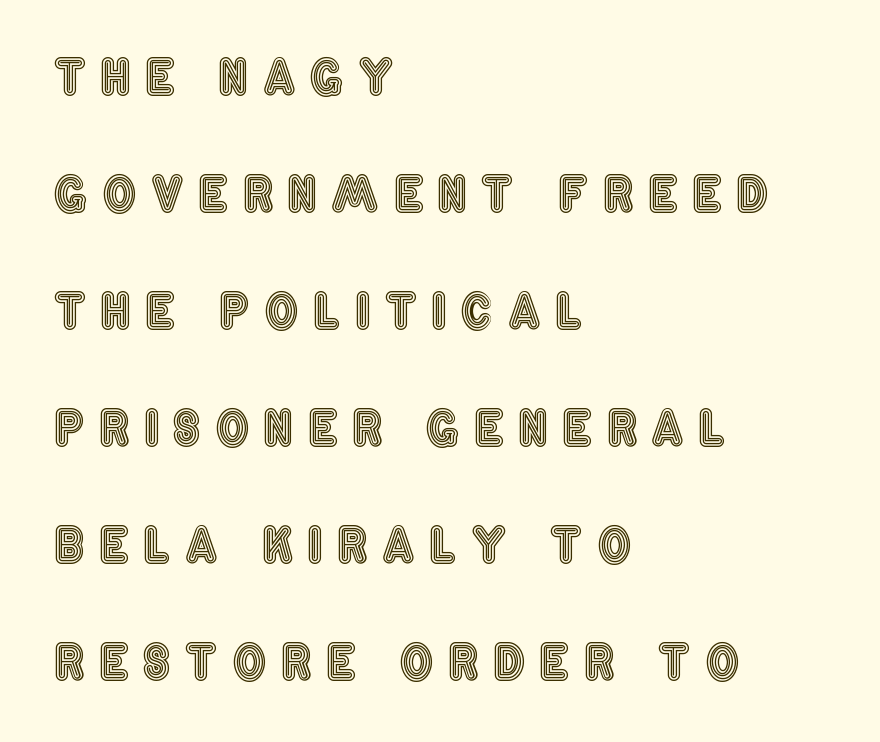
Note the varied advance widths — an 'i' is clearly narrower than an 'm'. What stands out about the letter spacing? Its width — letters are far apart. Descender tails drop into unmarked territory. The letters stand straight up with perfectly vertical stems.
